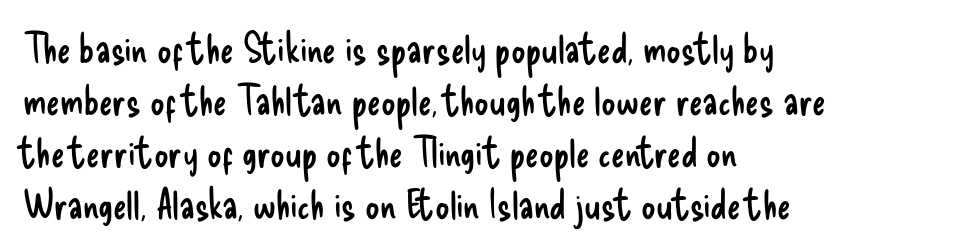
Q: Is the text bold? A: No.
Q: Is the text italic (slanted)? A: No, it is upright.
Q: Is the typeface a serif or a sans-serif typeface? A: Sans-serif.
Q: Is the text underlined? A: No.
Q: How is the paragraph aligned? A: Left-aligned.
Q: Is the spacing between letters normal or unusually wide? A: Normal.
Q: Is the spacing between lines tight, normal or loose? A: Normal.
Q: Width (condensed, normal, or wide)? A: Condensed.
Q: Stroke contrast? A: Low.
Q: x-height? A: Small.
Q: Monospaced? A: No.
